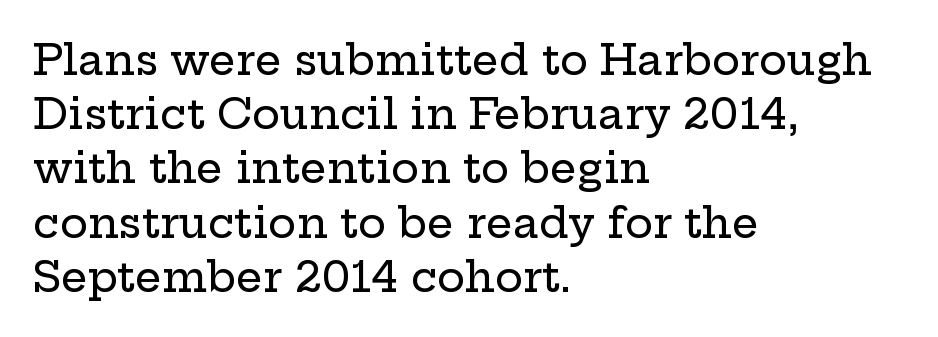
The rows are spaced the way most documents space them. Varying glyph widths throughout — classic text-font behaviour. The text block is weighted toward the left margin, trailing off unevenly rightward. The space directly below the letters is spotless. Default kerning and tracking; the words read as compact shapes.
